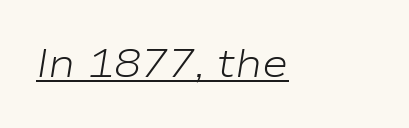
{"italic": "yes", "lean": "right", "slant_degrees": 9, "bold": "no", "weight": "light", "width": "wide", "stroke_contrast": "low", "x_height": "medium", "monospaced": "no", "underline": "yes", "align": "left", "letter_spacing": "normal", "letter_spacing_em": 0.0, "glyph_px": 40}
